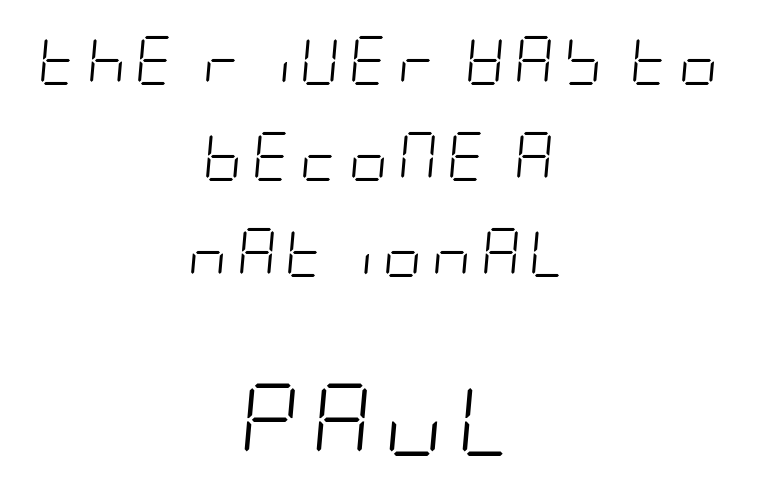
The image shows 73 px light, condensed type, italic (leaning right); set centered, loose line spacing (1.96x), not underlined; the second (bottom) block is 1.49x larger; low stroke contrast and a large x-height.
